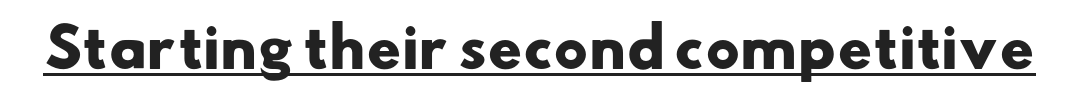
This sample has the flowing, uneven cadence of proportional lettering. Honestly, the underline is the first thing you notice here. You'd pick this weight for a headline — it's a proper bold. These lines are composed in type without serifs.
